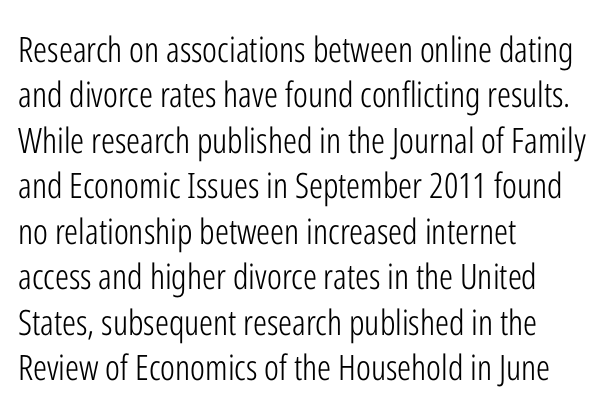
{"serif": "no", "italic": "no", "bold": "no", "weight": "light", "width": "condensed", "stroke_contrast": "low", "x_height": "medium", "monospaced": "no", "underline": "no", "align": "left", "line_spacing": "normal", "line_spacing_ratio": 1.3, "letter_spacing": "normal", "letter_spacing_em": 0.0, "glyph_px": 35}
